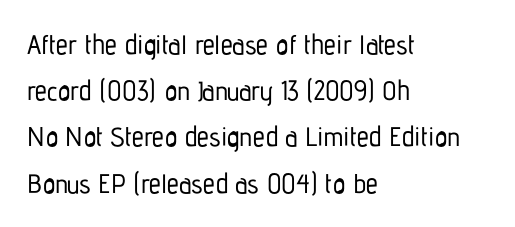
A student would call this left alignment; a typographer would say flush left, rag right. No extra tracking has been applied to these lines. Honestly, there is no underline to notice here at all. Tall strokes in this sample are plumb rather than angled.
